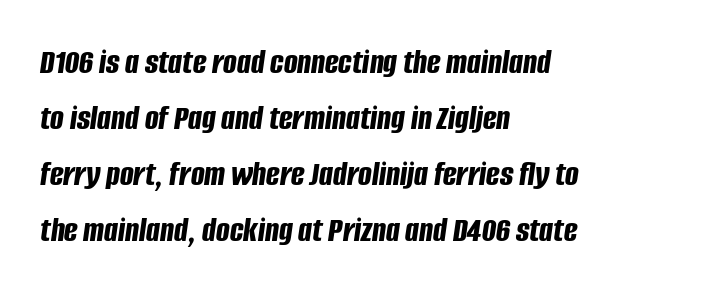
Q: Is the text bold? A: Yes.
Q: Is the text italic (slanted)? A: Yes, it leans right by about 8 degrees.
Q: Is the text underlined? A: No.
Q: How is the paragraph aligned? A: Left-aligned.
Q: Is the spacing between letters normal or unusually wide? A: Normal.
Q: Is the spacing between lines tight, normal or loose? A: Normal.
Q: Width (condensed, normal, or wide)? A: Condensed.
Q: Stroke contrast? A: Low.
Q: x-height? A: Large.
Q: Monospaced? A: No.
